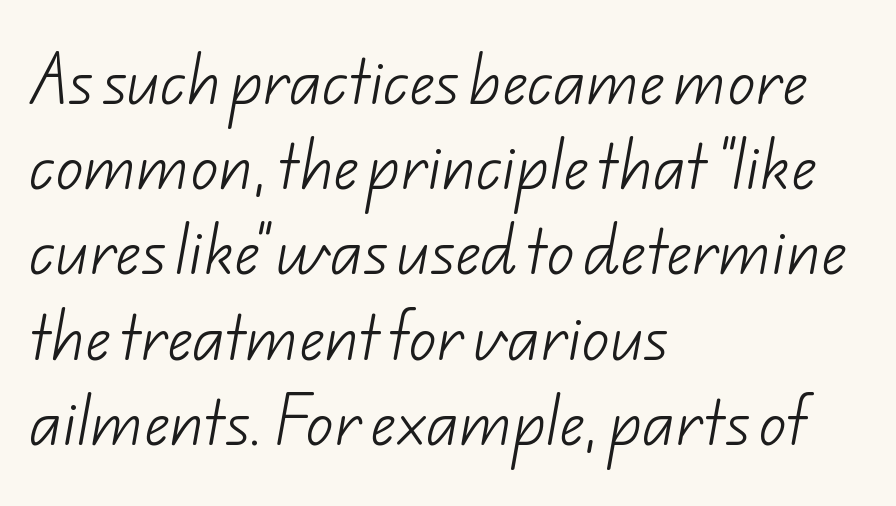
Characters follow at the spacing the type designer built in. Regular leading. Horizontally, the lines are justified to the leading edge only. The glyphs are unaccompanied by any horizontal stroke below them.
